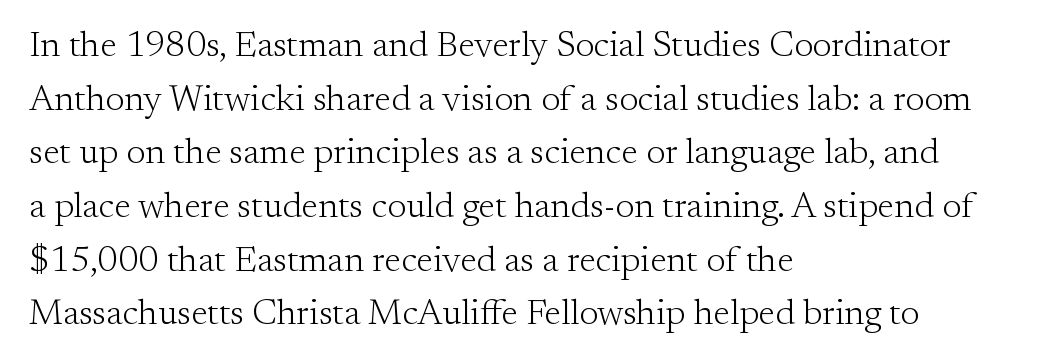
Q: Is the text bold? A: No.
Q: Is the text italic (slanted)? A: No, it is upright.
Q: Is the typeface a serif or a sans-serif typeface? A: Serif.
Q: Is the text underlined? A: No.
Q: How is the paragraph aligned? A: Left-aligned.
Q: Is the spacing between letters normal or unusually wide? A: Normal.
Q: Is the spacing between lines tight, normal or loose? A: Normal.
Q: Width (condensed, normal, or wide)? A: Normal.
Q: Stroke contrast? A: Medium.
Q: x-height? A: Small.
Q: Monospaced? A: No.
